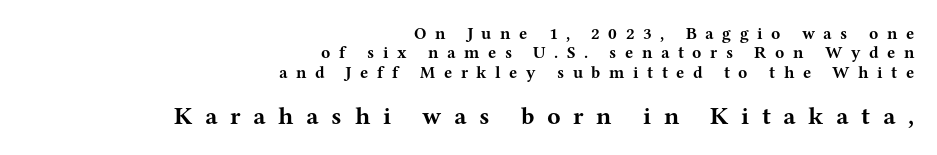
The image shows 25 px bold type, upright; set right-aligned, tight line spacing (1.14x), unusually wide letter spacing (+0.5 em), not underlined; the second (bottom) block is 1.47x larger.
